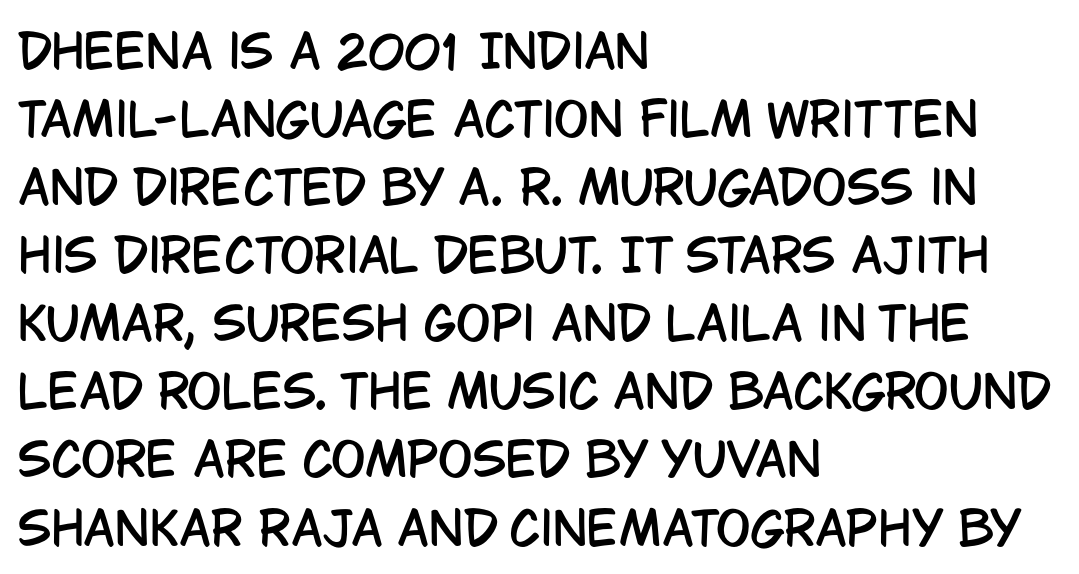
{"serif": "no", "italic": "no", "width": "condensed", "stroke_contrast": "low", "x_height": "large", "monospaced": "no", "underline": "no", "align": "left", "line_spacing": "normal", "line_spacing_ratio": 1.48, "letter_spacing": "normal", "letter_spacing_em": 0.0, "glyph_px": 46}
